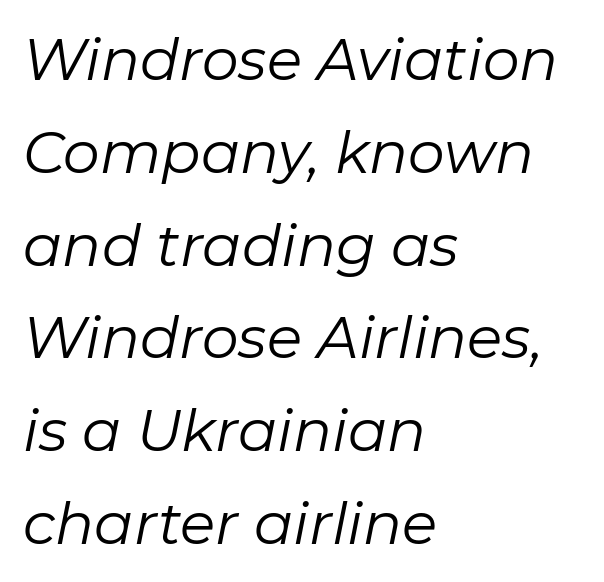
Q: Is the text bold? A: No.
Q: Is the text italic (slanted)? A: Yes, it leans right by about 11 degrees.
Q: Is the text underlined? A: No.
Q: How is the paragraph aligned? A: Left-aligned.
Q: Is the spacing between letters normal or unusually wide? A: Normal.
Q: Is the spacing between lines tight, normal or loose? A: Normal.
Q: Width (condensed, normal, or wide)? A: Normal.
Q: Stroke contrast? A: Low.
Q: x-height? A: Medium.
Q: Monospaced? A: No.
